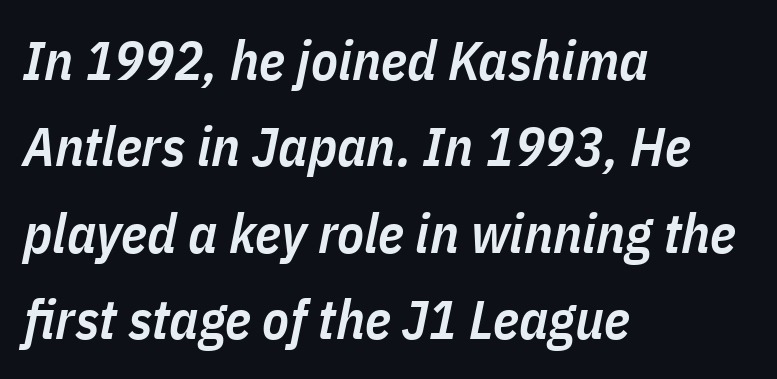
Q: Is the text bold? A: Semi-bold.
Q: Is the text italic (slanted)? A: Yes, it leans right by about 11 degrees.
Q: Is the text underlined? A: No.
Q: How is the paragraph aligned? A: Left-aligned.
Q: Is the spacing between letters normal or unusually wide? A: Normal.
Q: Is the spacing between lines tight, normal or loose? A: Normal.
Q: Width (condensed, normal, or wide)? A: Condensed.
Q: Stroke contrast? A: Low.
Q: x-height? A: Medium.
Q: Monospaced? A: No.
